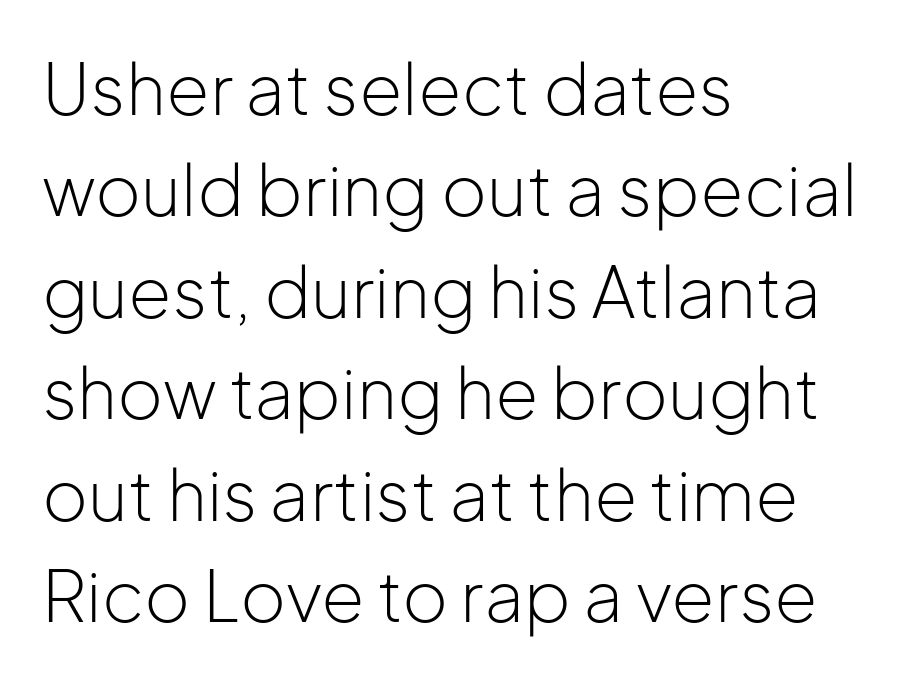
The image shows 70 px light sans-serif type, upright; set left-aligned, normal line spacing (1.45x), normal letter spacing, not underlined; low stroke contrast and a medium x-height.
